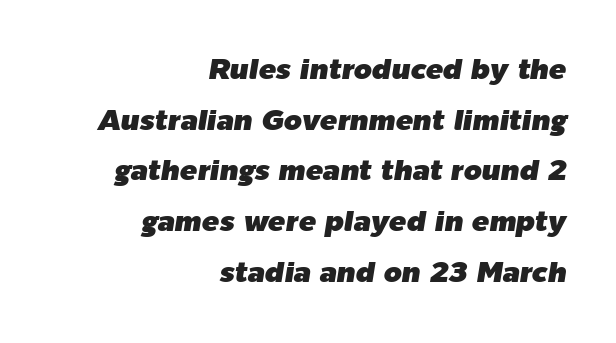
{"italic": "yes", "lean": "right", "slant_degrees": 9, "width": "normal", "stroke_contrast": "low", "x_height": "medium", "monospaced": "no", "underline": "no", "align": "right", "line_spacing_ratio": 1.75, "letter_spacing": "normal", "letter_spacing_em": 0.0, "glyph_px": 29}
